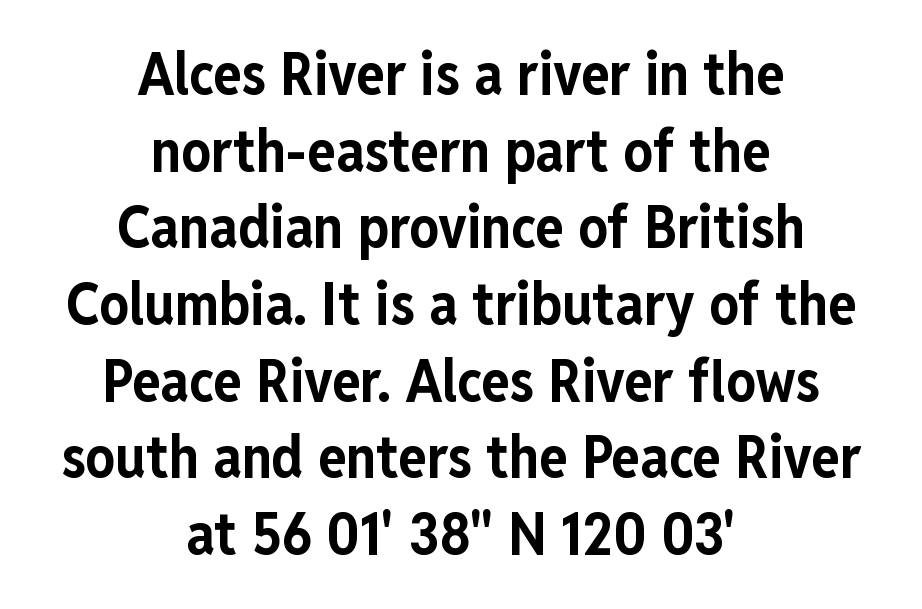
The image shows 59 px bold, condensed sans-serif type, upright; set centered, normal line spacing (1.3x), normal letter spacing, not underlined; low stroke contrast and a medium x-height.
